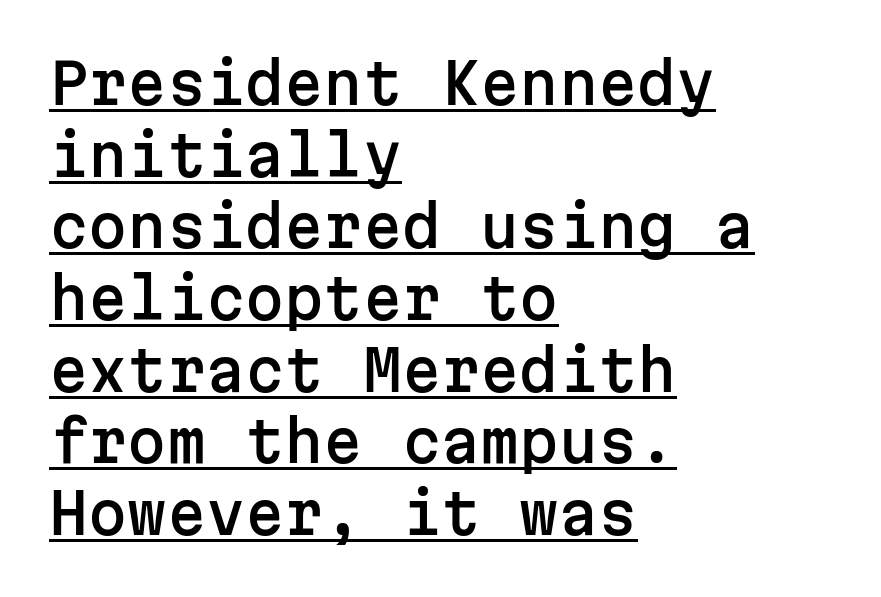
{"serif": "no", "italic": "no", "width": "normal", "stroke_contrast": "low", "x_height": "medium", "monospaced": "yes", "underline": "yes", "align": "left", "line_spacing": "normal", "line_spacing_ratio": 1.28, "letter_spacing": "normal", "letter_spacing_em": 0.0, "glyph_px": 56}
